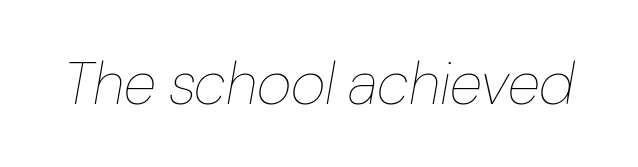
Q: Is the text bold? A: No.
Q: Is the text italic (slanted)? A: Yes, it leans right by about 10 degrees.
Q: Is the text underlined? A: No.
Q: Is the spacing between letters normal or unusually wide? A: Normal.
Q: Width (condensed, normal, or wide)? A: Normal.
Q: Stroke contrast? A: Low.
Q: x-height? A: Medium.
Q: Monospaced? A: No.
